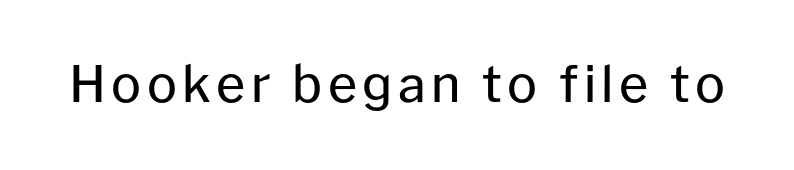
Q: Is the text bold? A: No.
Q: Is the text italic (slanted)? A: No, it is upright.
Q: Is the typeface a serif or a sans-serif typeface? A: Sans-serif.
Q: Is the text underlined? A: No.
Q: Width (condensed, normal, or wide)? A: Normal.
Q: Stroke contrast? A: Low.
Q: x-height? A: Medium.
Q: Monospaced? A: No.
